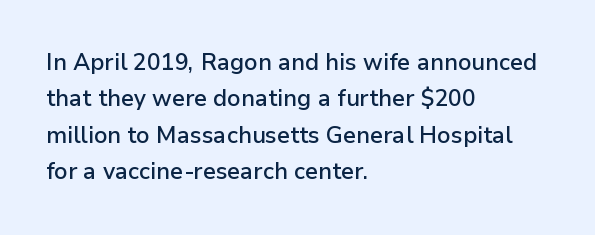
Q: Is the text bold? A: Semi-bold.
Q: Is the text italic (slanted)? A: No, it is upright.
Q: Is the text underlined? A: No.
Q: How is the paragraph aligned? A: Left-aligned.
Q: Is the spacing between letters normal or unusually wide? A: Normal.
Q: Is the spacing between lines tight, normal or loose? A: Normal.
